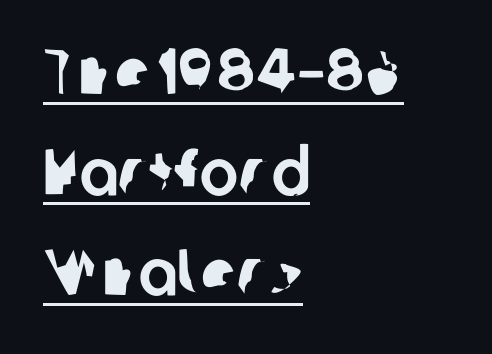
Q: Is the typeface a serif or a sans-serif typeface? A: Sans-serif.
Q: Is the text underlined? A: Yes.
Q: How is the paragraph aligned? A: Left-aligned.
Q: Is the spacing between letters normal or unusually wide? A: Normal.
Q: Is the spacing between lines tight, normal or loose? A: Normal.
Q: Width (condensed, normal, or wide)? A: Normal.
Q: Stroke contrast? A: Low.
Q: x-height? A: Medium.
Q: Monospaced? A: No.
